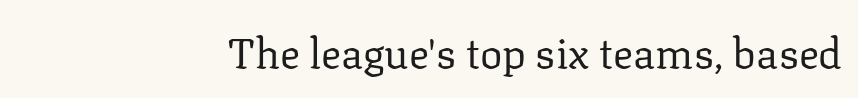
Q: Is the text bold? A: No.
Q: Is the text italic (slanted)? A: No, it is upright.
Q: Is the typeface a serif or a sans-serif typeface? A: Serif.
Q: Is the text underlined? A: No.
Q: How is the paragraph aligned? A: Right-aligned.
Q: Is the spacing between letters normal or unusually wide? A: Normal.
Q: Width (condensed, normal, or wide)? A: Normal.
Q: Stroke contrast? A: Low.
Q: x-height? A: Medium.
Q: Monospaced? A: No.
